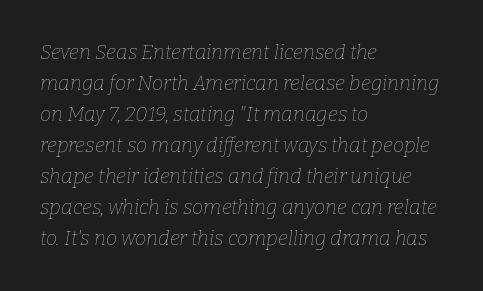
Q: Is the text bold? A: No.
Q: Is the text italic (slanted)? A: Yes, it leans right by about 9 degrees.
Q: Is the text underlined? A: No.
Q: How is the paragraph aligned? A: Left-aligned.
Q: Is the spacing between letters normal or unusually wide? A: Normal.
Q: Is the spacing between lines tight, normal or loose? A: Normal.
